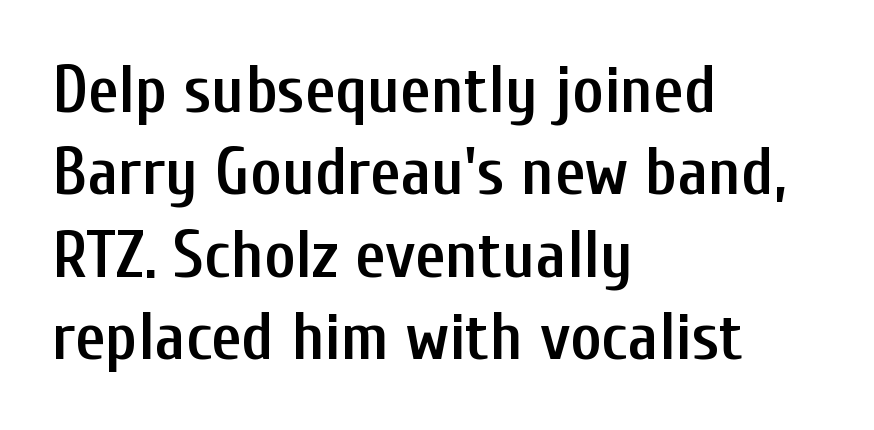
The image shows 67 px semibold, condensed sans-serif type, upright; set left-aligned, line spacing 1.23x, normal letter spacing, not underlined; low stroke contrast and a medium x-height.
